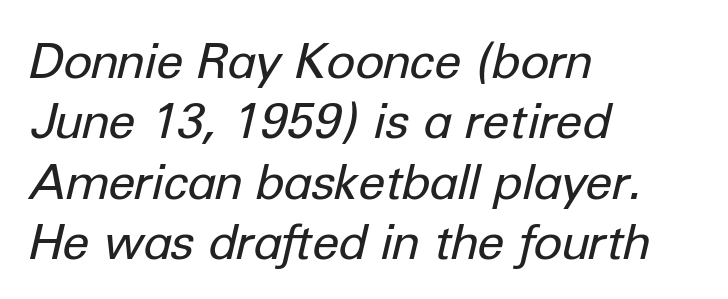
The image shows 49 px regular-weight type, italic (leaning right); set left-aligned, line spacing 1.23x, normal letter spacing, not underlined; low stroke contrast and a medium x-height.
